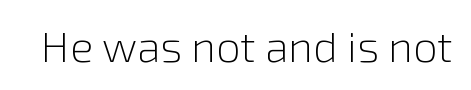
{"serif": "no", "italic": "no", "bold": "no", "weight": "light", "width": "normal", "stroke_contrast": "low", "x_height": "medium", "monospaced": "no", "underline": "no", "letter_spacing": "normal", "letter_spacing_em": 0.0, "glyph_px": 43}
